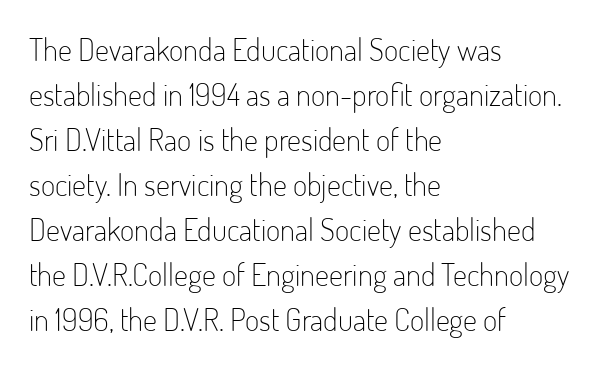
The image shows 31 px light, condensed sans-serif type, upright; set left-aligned, normal line spacing (1.45x), normal letter spacing, not underlined; low stroke contrast and a small x-height.
